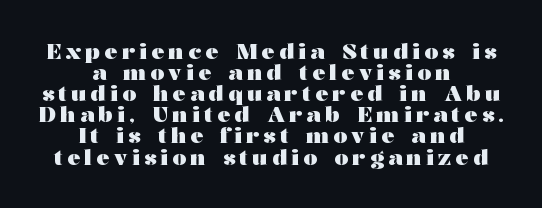
The image shows 22 px bold type, upright; set centered, tight line spacing (0.96x), not underlined.
